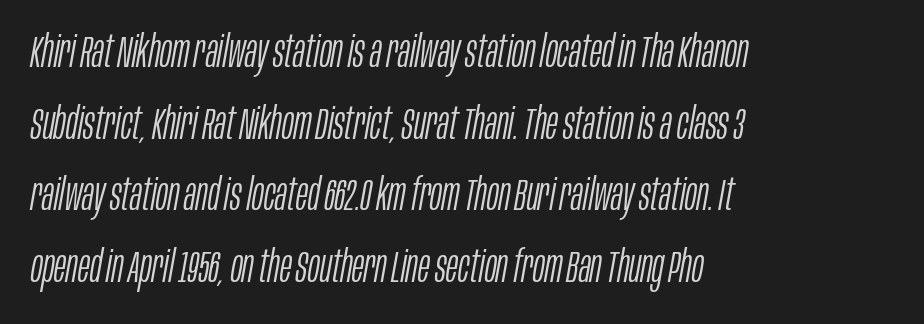
The image shows 45 px light, condensed type, italic (leaning right); set left-aligned, normal line spacing (1.59x), normal letter spacing, not underlined; low stroke contrast and a large x-height.
